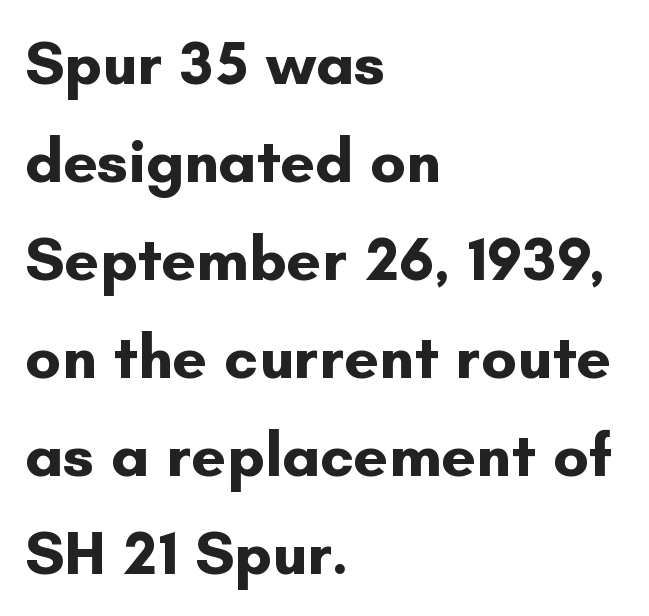
This sample is left-justified, so line endings fall wherever the words run out. Nothing sits at the stroke ends, so this counts as sans-serif. The face used here is rendered with its standard letterfit. The space directly below the letters is spotless. In terms of leading, this rendering sits right in the middle. How heavy is the stroke? Heavy — this is a bold.
